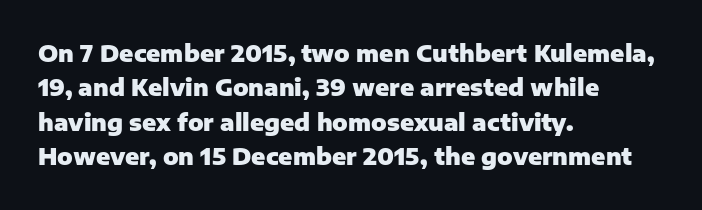
The image shows 23 px bold type, upright; set left-aligned, normal line spacing (1.5x), normal letter spacing, not underlined.
